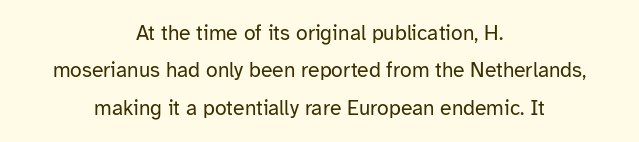
The image shows 21 px text type, upright; set centered, line spacing 1.78x, normal letter spacing, not underlined.
